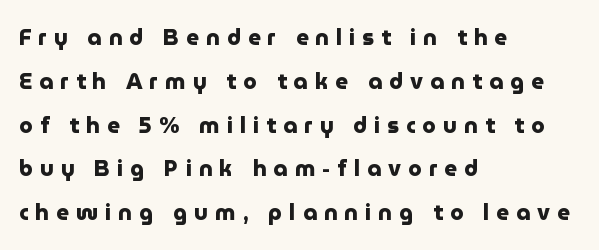
Q: Is the text bold? A: Yes.
Q: Is the text italic (slanted)? A: No, it is upright.
Q: Is the text underlined? A: No.
Q: How is the paragraph aligned? A: Left-aligned.
Q: Is the spacing between letters normal or unusually wide? A: Unusually wide.
Q: Is the spacing between lines tight, normal or loose? A: Loose.
